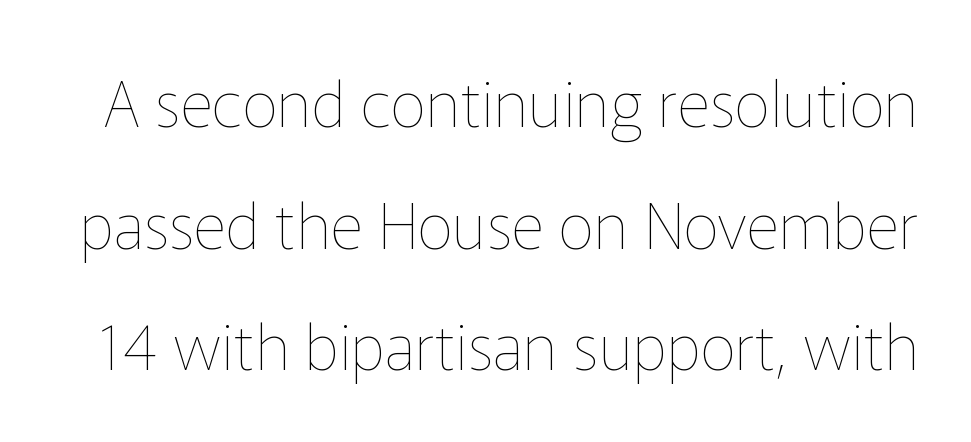
The image shows 64 px thin type, upright; set loose line spacing (1.9x), normal letter spacing, not underlined; low stroke contrast and a medium x-height.
